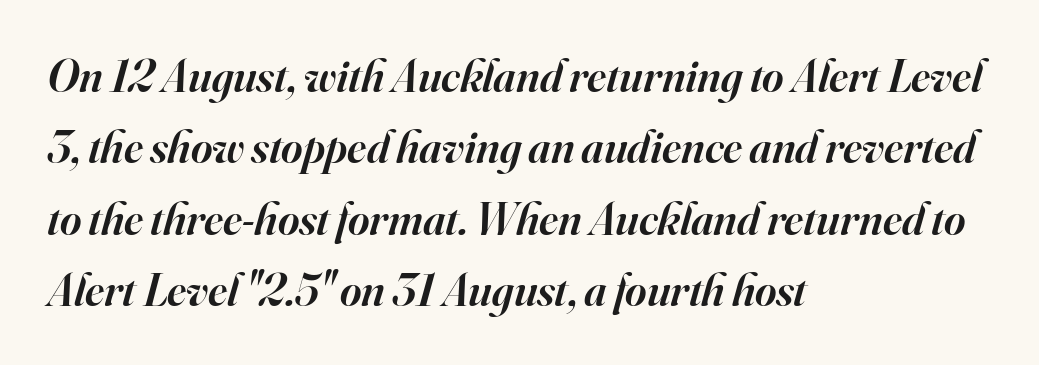
The image shows 46 px semibold serif type, italic (leaning right); set left-aligned, normal line spacing (1.55x), normal letter spacing, not underlined; high stroke contrast and a small x-height.
